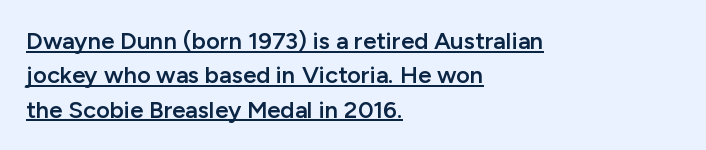
{"italic": "no", "bold": "semi", "underline": "yes", "align": "left", "line_spacing": "normal", "line_spacing_ratio": 1.43, "letter_spacing": "normal", "letter_spacing_em": 0.0, "glyph_px": 24}
